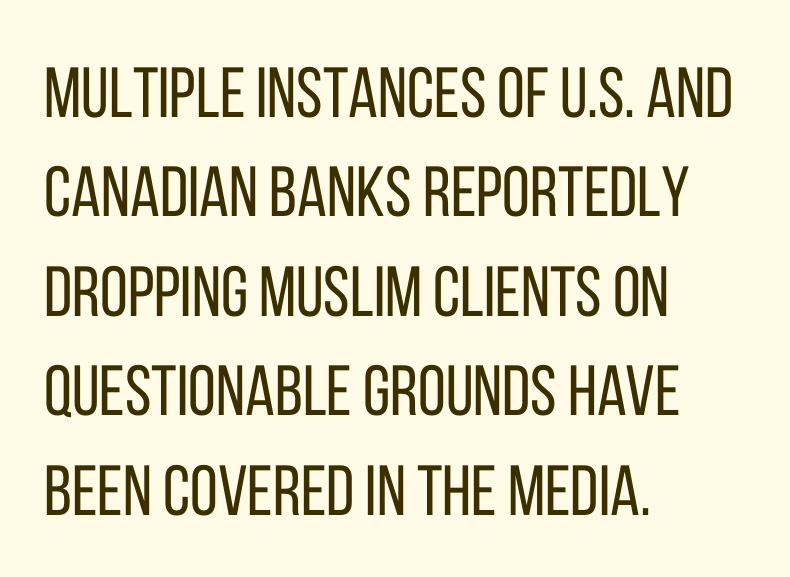
Q: Is the text bold? A: No.
Q: Is the text italic (slanted)? A: No, it is upright.
Q: Is the typeface a serif or a sans-serif typeface? A: Sans-serif.
Q: Is the text underlined? A: No.
Q: How is the paragraph aligned? A: Left-aligned.
Q: Is the spacing between letters normal or unusually wide? A: Normal.
Q: Is the spacing between lines tight, normal or loose? A: Normal.
Q: Width (condensed, normal, or wide)? A: Condensed.
Q: Stroke contrast? A: Low.
Q: x-height? A: Large.
Q: Monospaced? A: No.
